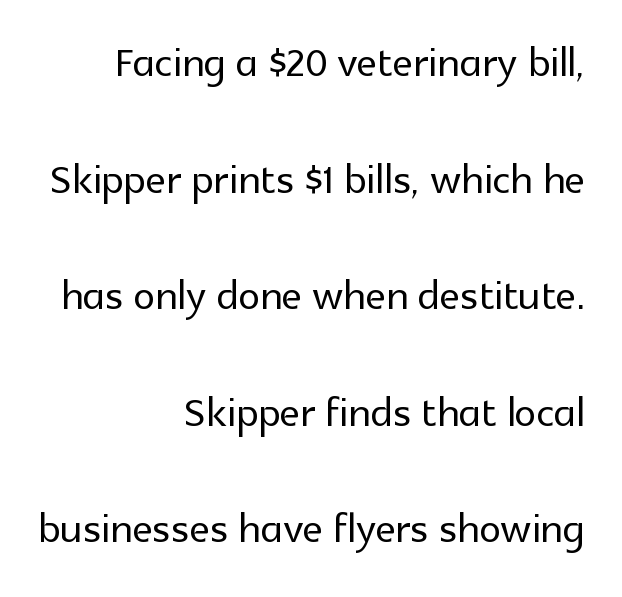
Q: Is the text italic (slanted)? A: No, it is upright.
Q: Is the typeface a serif or a sans-serif typeface? A: Sans-serif.
Q: Is the text underlined? A: No.
Q: How is the paragraph aligned? A: Right-aligned.
Q: Is the spacing between letters normal or unusually wide? A: Normal.
Q: Is the spacing between lines tight, normal or loose? A: Loose.
Q: Width (condensed, normal, or wide)? A: Normal.
Q: x-height? A: Medium.
Q: Monospaced? A: No.
